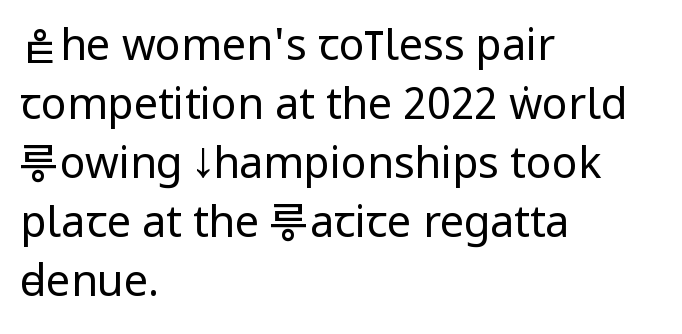
The image shows 43 px regular-weight, condensed sans-serif type, upright; set left-aligned, normal line spacing (1.37x), normal letter spacing, not underlined; low stroke contrast and a large x-height.
